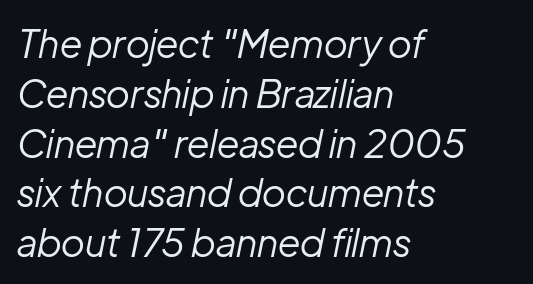
Italic? Definitely — the glyphs are oblique. The compositor pushed each line to the left boundary. Letter spacing: default. Words float on clear page, feet unadorned. The face looks like a standard text weight, possibly lighter. Regular leading.
